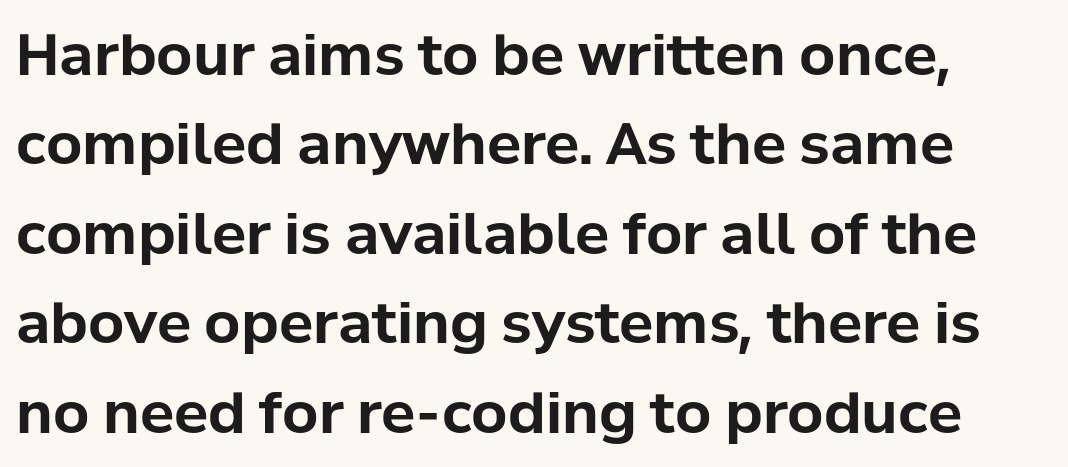
{"serif": "no", "italic": "no", "bold": "yes", "weight": "bold", "width": "normal", "stroke_contrast": "low", "x_height": "medium", "monospaced": "no", "underline": "no", "line_spacing": "normal", "line_spacing_ratio": 1.57, "letter_spacing": "normal", "letter_spacing_em": 0.0, "glyph_px": 57}
